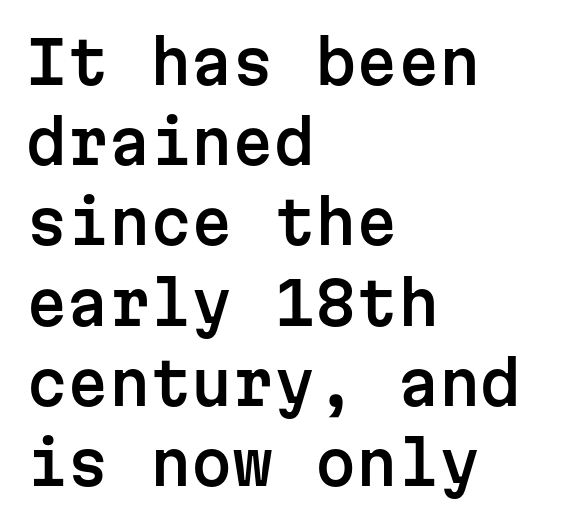
{"serif": "no", "italic": "no", "width": "normal", "stroke_contrast": "low", "x_height": "medium", "monospaced": "yes", "underline": "no", "align": "left", "line_spacing": "normal", "line_spacing_ratio": 1.36, "letter_spacing": "normal", "letter_spacing_em": 0.0, "glyph_px": 59}
